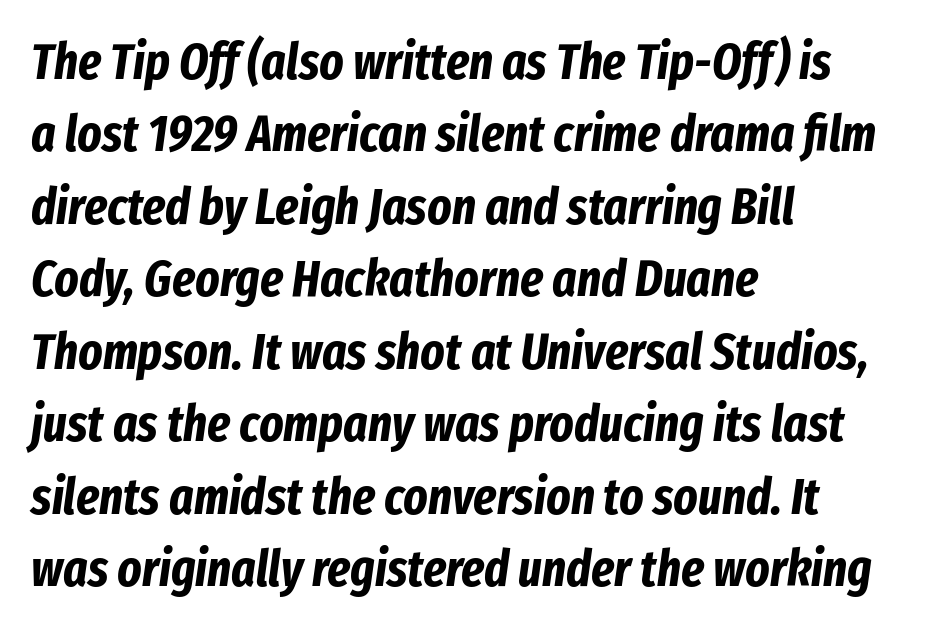
{"italic": "yes", "lean": "right", "slant_degrees": 8, "bold": "yes", "weight": "bold", "width": "condensed", "stroke_contrast": "low", "x_height": "medium", "monospaced": "no", "underline": "no", "align": "left", "line_spacing": "normal", "line_spacing_ratio": 1.42, "letter_spacing": "normal", "letter_spacing_em": 0.0, "glyph_px": 51}
